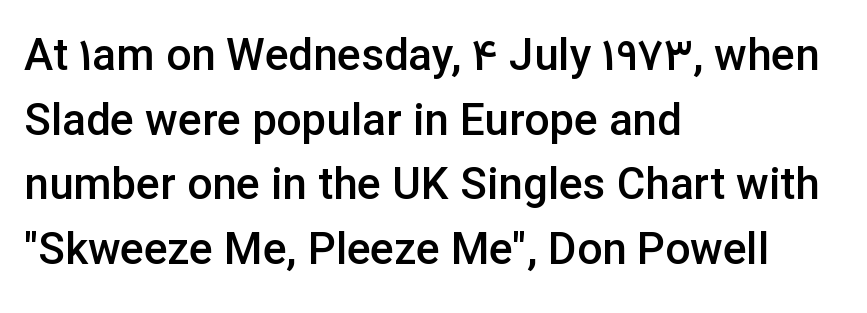
Q: Is the text bold? A: Semi-bold.
Q: Is the text italic (slanted)? A: No, it is upright.
Q: Is the typeface a serif or a sans-serif typeface? A: Sans-serif.
Q: Is the text underlined? A: No.
Q: How is the paragraph aligned? A: Left-aligned.
Q: Is the spacing between letters normal or unusually wide? A: Normal.
Q: Is the spacing between lines tight, normal or loose? A: Normal.
Q: Width (condensed, normal, or wide)? A: Normal.
Q: Stroke contrast? A: Low.
Q: x-height? A: Medium.
Q: Monospaced? A: No.
